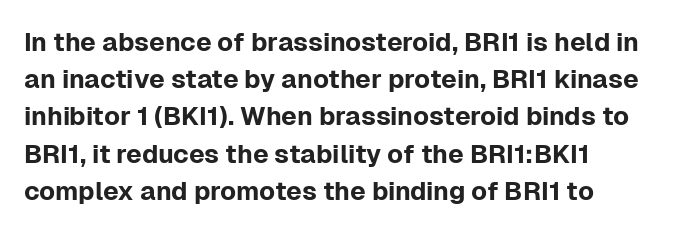
The passage is arranged the way most books set body copy — flush left. No extra tracking has been applied to these lines. You can tell it's not italic because the verticals are truly vertical. The leading is moderate, giving the passage an even texture. The specimen omits any rule beneath the text block's lines.
